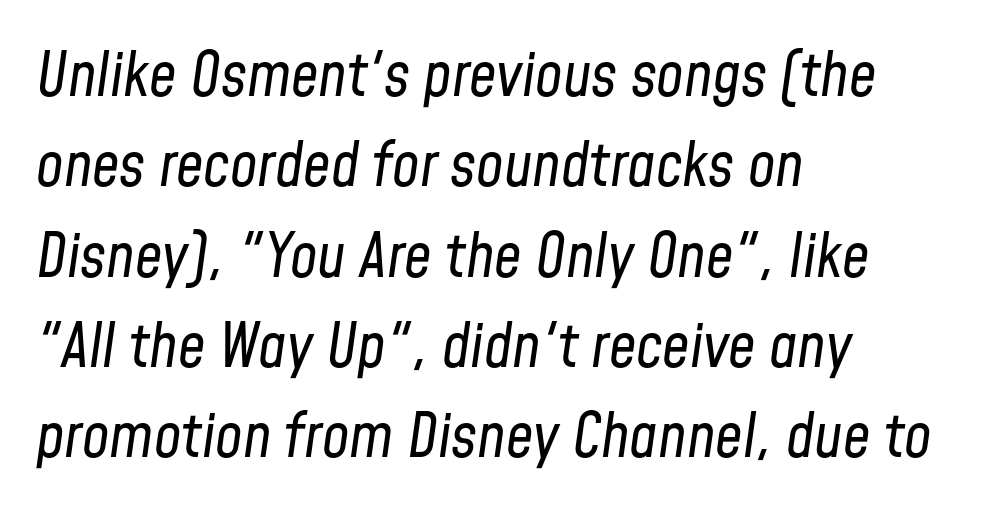
The image shows 61 px regular-weight, condensed type, italic (leaning right); set left-aligned, normal line spacing (1.48x), normal letter spacing, not underlined; low stroke contrast and a medium x-height.
